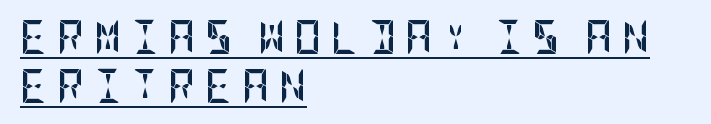
The image shows 34 px semibold, condensed sans-serif type, upright; set left-aligned, normal line spacing (1.45x), unusually wide letter spacing (+0.27 em), underlined; low stroke contrast and a large x-height.
